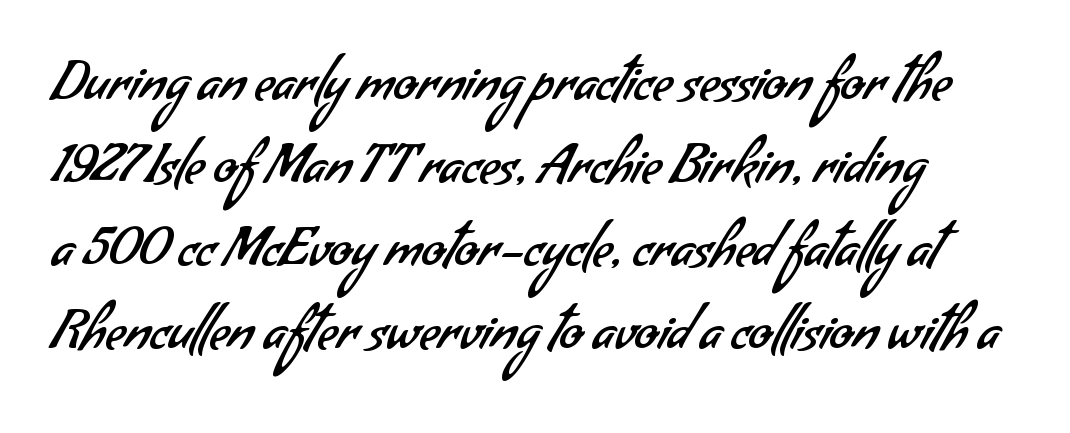
Q: Is the text bold? A: No.
Q: Is the typeface a serif or a sans-serif typeface? A: Sans-serif.
Q: Is the text underlined? A: No.
Q: Is the spacing between letters normal or unusually wide? A: Normal.
Q: Is the spacing between lines tight, normal or loose? A: Normal.
Q: Width (condensed, normal, or wide)? A: Normal.
Q: Stroke contrast? A: Low.
Q: x-height? A: Small.
Q: Monospaced? A: No.
